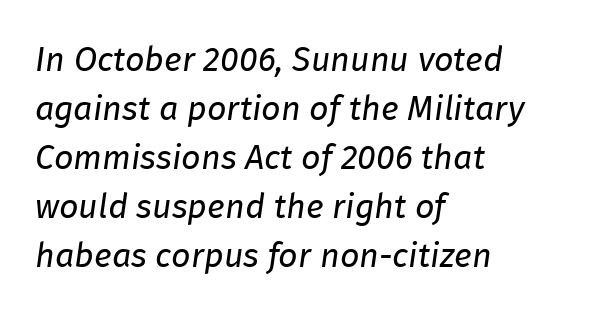
Note the varied advance widths — an 'i' is clearly narrower than an 'm'. This sample is left-justified, so line endings fall wherever the words run out. The line texture is even and compact thanks to regular tracking. Does the leading feel generous? No, just average. Slanted lettering throughout.
